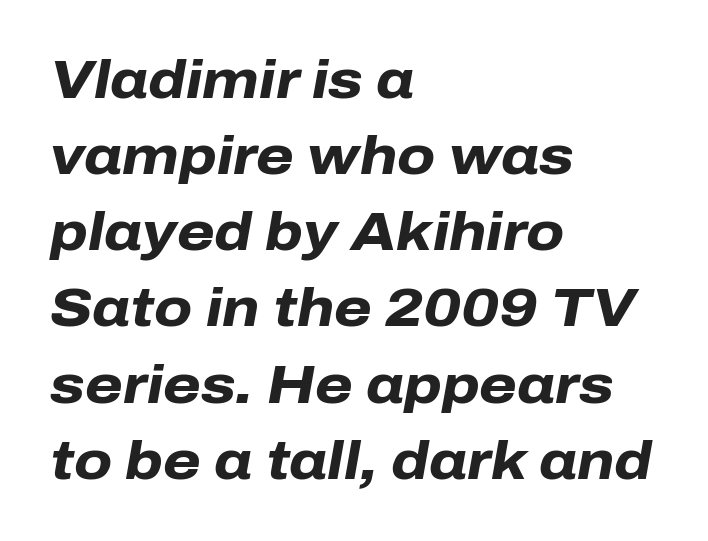
Reading down the column, the eye jumps a familiar distance to each next line. The tracking reads as untouched default to a designer's eye. Underlining? Definitely not there. The rendering anchors every line to the left-hand side. The axis of the letterforms is tilted away from vertical.
